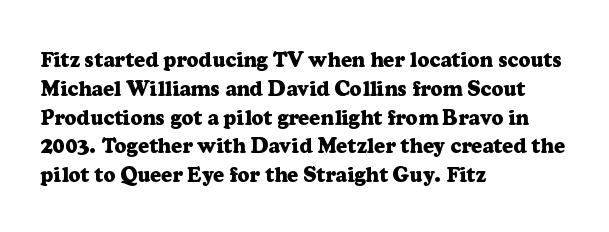
Q: Is the text bold? A: Yes.
Q: Is the text italic (slanted)? A: No, it is upright.
Q: Is the text underlined? A: No.
Q: How is the paragraph aligned? A: Left-aligned.
Q: Is the spacing between letters normal or unusually wide? A: Normal.
Q: Is the spacing between lines tight, normal or loose? A: Normal.
